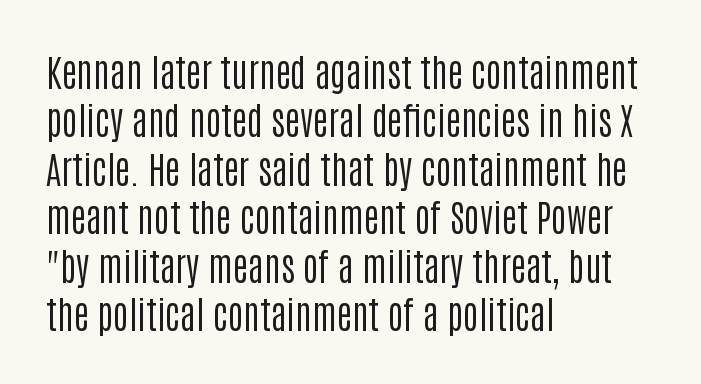
Q: Is the text bold? A: No.
Q: Is the text italic (slanted)? A: No, it is upright.
Q: Is the typeface a serif or a sans-serif typeface? A: Sans-serif.
Q: Is the text underlined? A: No.
Q: How is the paragraph aligned? A: Left-aligned.
Q: Is the spacing between letters normal or unusually wide? A: Normal.
Q: Is the spacing between lines tight, normal or loose? A: Normal.
Q: Width (condensed, normal, or wide)? A: Condensed.
Q: Stroke contrast? A: Low.
Q: x-height? A: Large.
Q: Monospaced? A: No.
